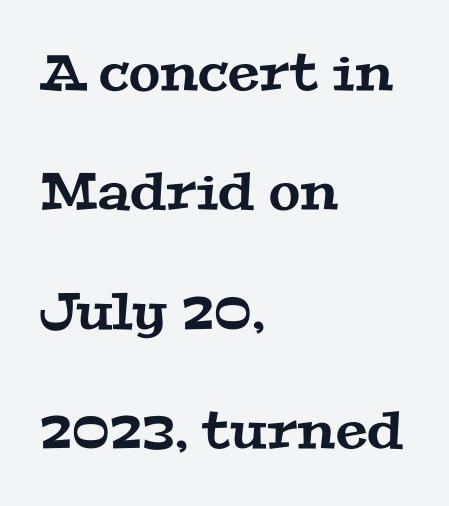
Q: Is the typeface a serif or a sans-serif typeface? A: Serif.
Q: Is the text underlined? A: No.
Q: How is the paragraph aligned? A: Left-aligned.
Q: Is the spacing between letters normal or unusually wide? A: Normal.
Q: Is the spacing between lines tight, normal or loose? A: Loose.
Q: Width (condensed, normal, or wide)? A: Wide.
Q: Stroke contrast? A: Medium.
Q: x-height? A: Medium.
Q: Monospaced? A: No.
